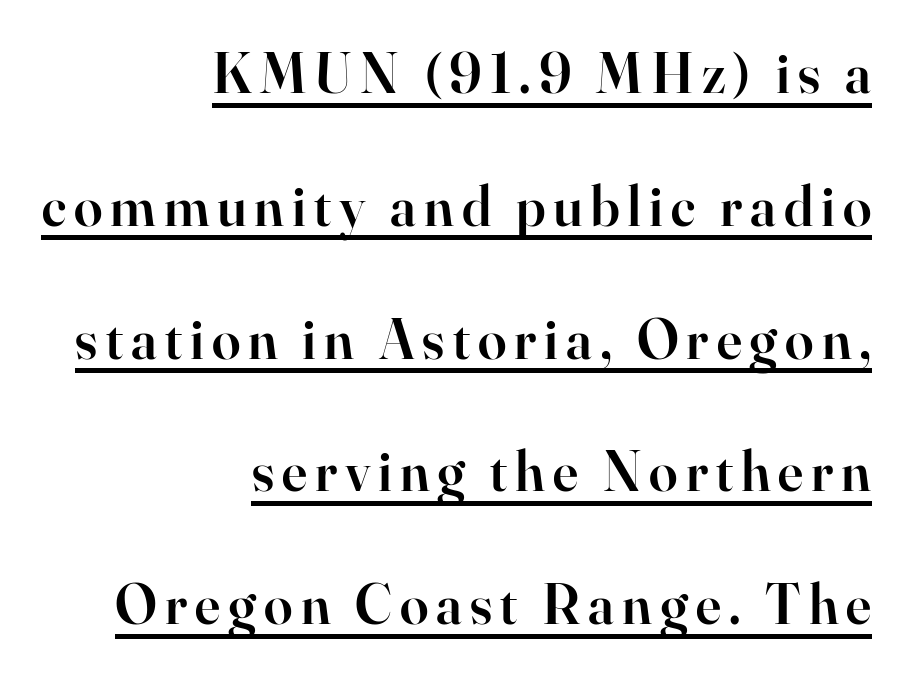
Notice the strokes are somewhat thickened but not fully heavy: this is a semibold. Decoration check: the copy is underlined. Italic: no, the glyphs are upright roman. Serifs: yes, visible at the terminals of the letterforms. Teacher's note: observe the even right margin — that is flush-right alignment.
